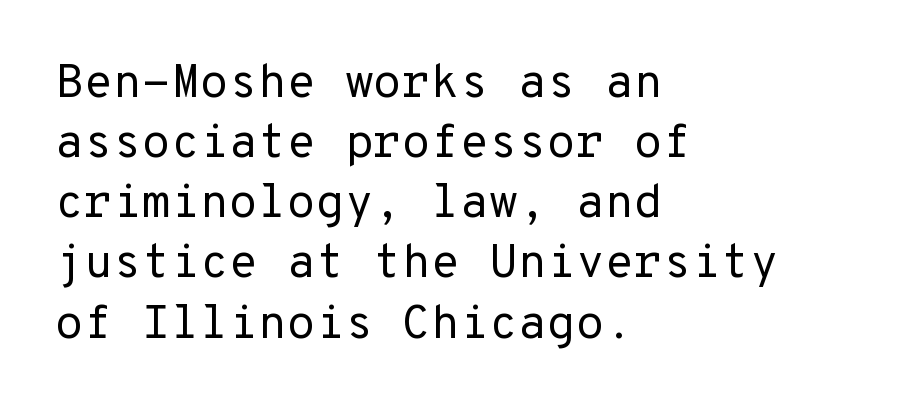
{"serif": "no", "italic": "no", "bold": "no", "weight": "regular", "width": "normal", "stroke_contrast": "low", "x_height": "medium", "monospaced": "yes", "underline": "no", "align": "left", "line_spacing": "normal", "line_spacing_ratio": 1.28, "letter_spacing": "normal", "letter_spacing_em": 0.0, "glyph_px": 47}
